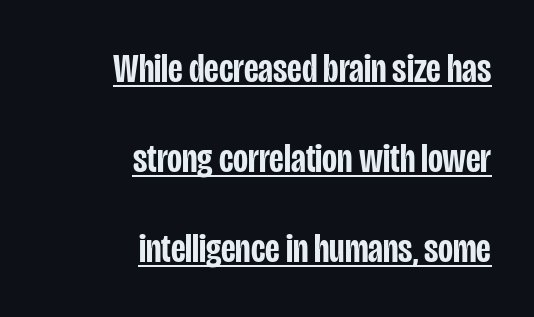
This is the regular roman posture of the typeface. Compared with an ordinary text face, these strokes are moderately heavier — a semibold. Right-aligned paragraph, ragged on the left. Looks like someone drew a line under every word here. This sample uses a sans-serif face.
